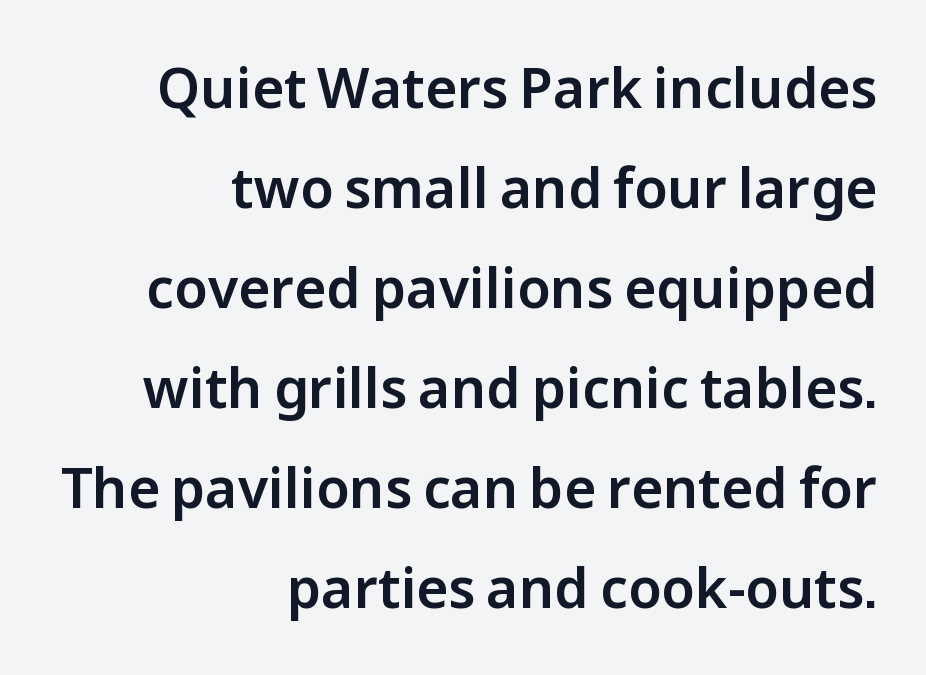
Q: Is the text italic (slanted)? A: No, it is upright.
Q: Is the typeface a serif or a sans-serif typeface? A: Sans-serif.
Q: Is the text underlined? A: No.
Q: How is the paragraph aligned? A: Right-aligned.
Q: Is the spacing between letters normal or unusually wide? A: Normal.
Q: Width (condensed, normal, or wide)? A: Normal.
Q: Stroke contrast? A: Low.
Q: x-height? A: Medium.
Q: Monospaced? A: No.
